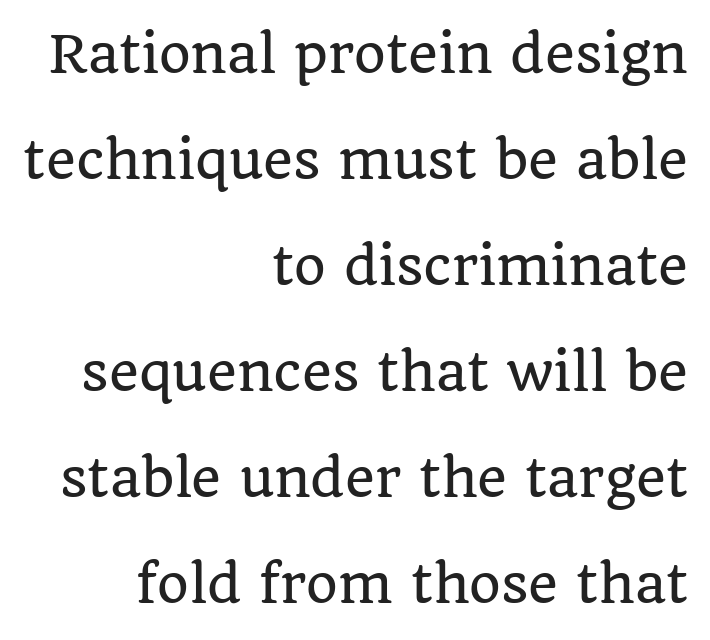
The passage shown is typed in a proportional face where columns would drift. All the whitespace from short lines collects on the left. Characters remain perfectly vertical along every line. If you measured baseline to baseline, you'd find a long distance.
